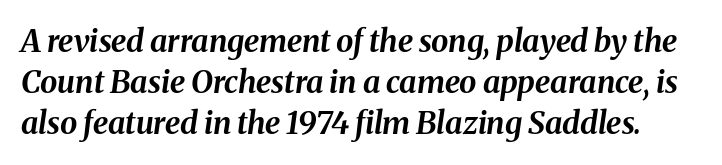
Here the designer chose a conventional face with non-uniform glyph widths. The glyphs look as if they've been sheared to an angle. Here the glyphs are tracked normally, forming tight word shapes. The font is running at its bold setting. Letters rest on an invisible, unmarked baseline.
